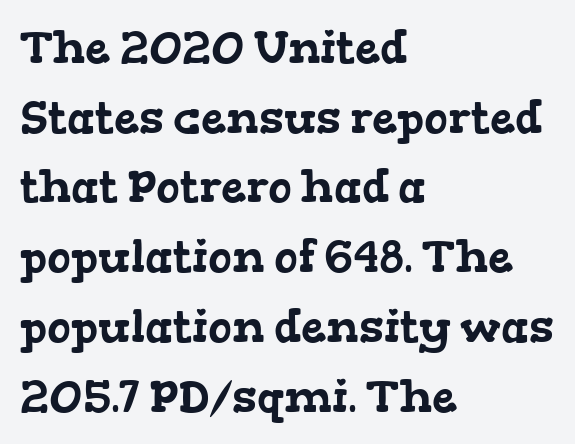
{"serif": "yes", "width": "wide", "stroke_contrast": "low", "x_height": "medium", "monospaced": "no", "underline": "no", "align": "left", "line_spacing": "normal", "line_spacing_ratio": 1.55, "letter_spacing": "normal", "letter_spacing_em": 0.0, "glyph_px": 45}
